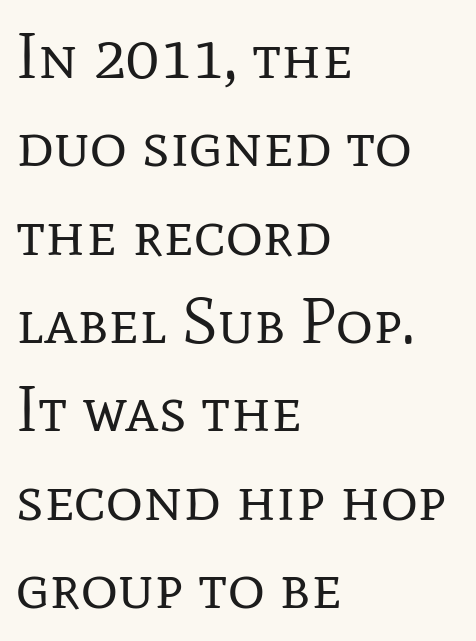
{"serif": "yes", "italic": "no", "bold": "no", "weight": "regular", "width": "normal", "stroke_contrast": "low", "x_height": "medium", "monospaced": "no", "underline": "no", "align": "left", "line_spacing": "normal", "line_spacing_ratio": 1.38, "letter_spacing": "normal", "letter_spacing_em": 0.0, "glyph_px": 64}
